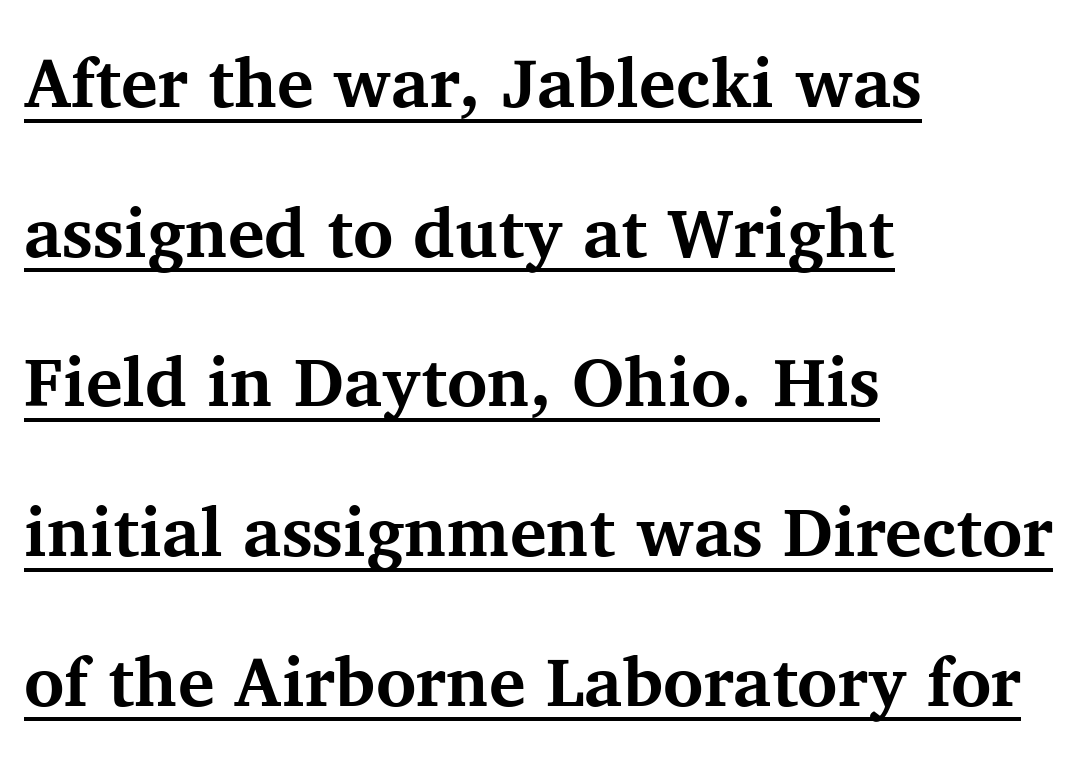
{"serif": "yes", "italic": "no", "bold": "yes", "weight": "bold", "width": "normal", "stroke_contrast": "medium", "x_height": "medium", "monospaced": "no", "underline": "yes", "align": "left", "line_spacing": "loose", "line_spacing_ratio": 2.17, "letter_spacing": "normal", "letter_spacing_em": 0.0, "glyph_px": 69}
